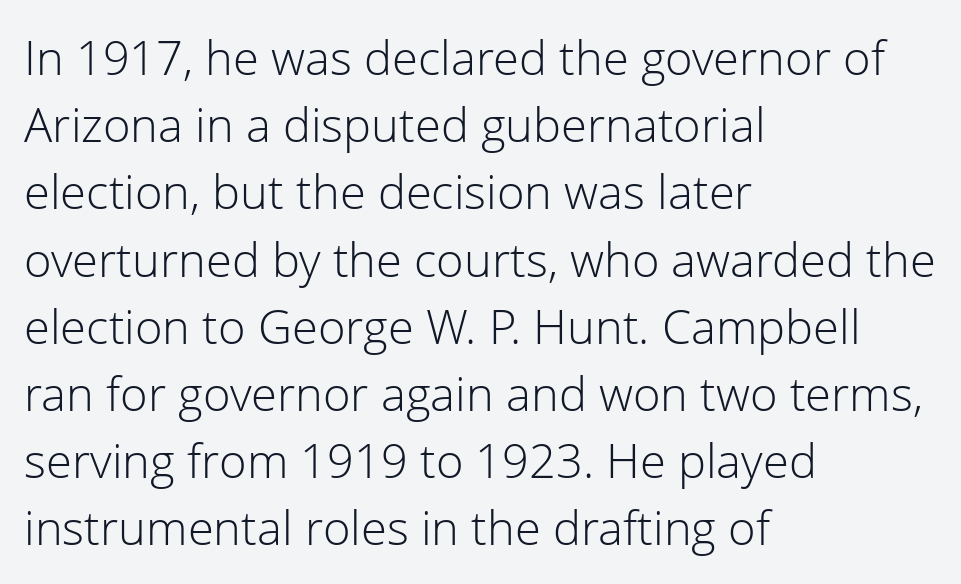
{"serif": "no", "italic": "no", "bold": "no", "weight": "light", "width": "normal", "stroke_contrast": "low", "x_height": "medium", "monospaced": "no", "underline": "no", "align": "left", "line_spacing": "normal", "line_spacing_ratio": 1.43, "letter_spacing": "normal", "letter_spacing_em": 0.0, "glyph_px": 47}
